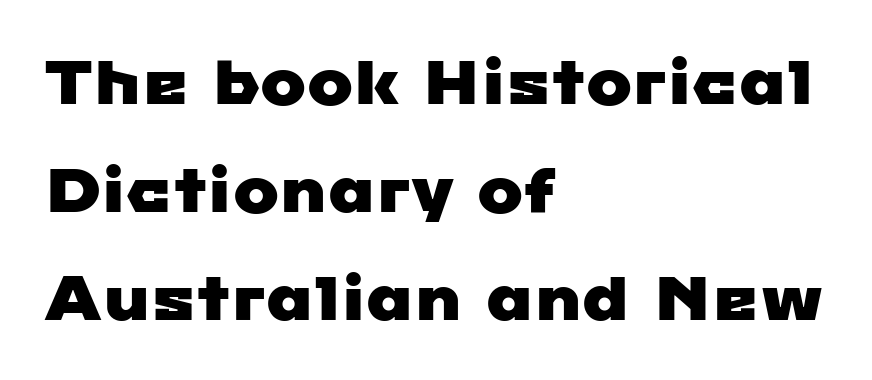
Students, note that the glyphs here touch the page at normal intervals. Line beginnings align vertically; line endings do not. Quick note: underline off. Character widths vary here, with narrow letters taking less room than wide ones. Nope, no serifs anywhere on these letters.
